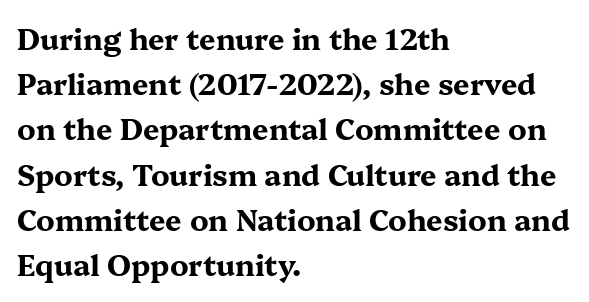
Q: Is the text bold? A: Yes.
Q: Is the text italic (slanted)? A: No, it is upright.
Q: Is the typeface a serif or a sans-serif typeface? A: Serif.
Q: Is the text underlined? A: No.
Q: How is the paragraph aligned? A: Left-aligned.
Q: Is the spacing between letters normal or unusually wide? A: Normal.
Q: Is the spacing between lines tight, normal or loose? A: Normal.
Q: Width (condensed, normal, or wide)? A: Wide.
Q: Stroke contrast? A: Medium.
Q: x-height? A: Medium.
Q: Monospaced? A: No.
